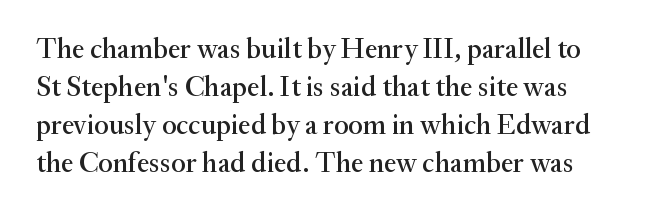
The image shows 28 px serif type, upright; set normal line spacing (1.36x), normal letter spacing, not underlined; medium stroke contrast and a small x-height.
